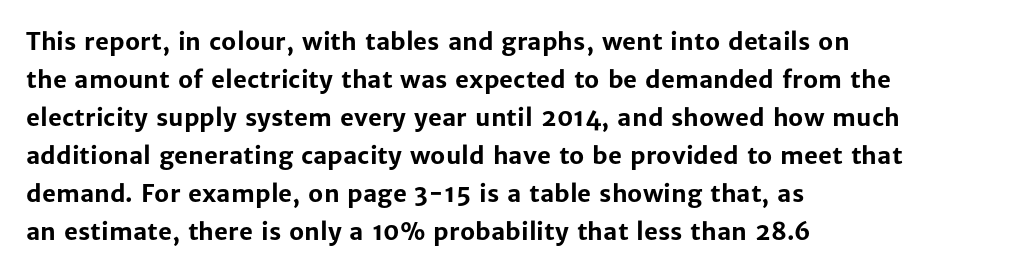
Q: Is the text bold? A: Yes.
Q: Is the text italic (slanted)? A: No, it is upright.
Q: Is the text underlined? A: No.
Q: How is the paragraph aligned? A: Left-aligned.
Q: Is the spacing between letters normal or unusually wide? A: Normal.
Q: Is the spacing between lines tight, normal or loose? A: Normal.
